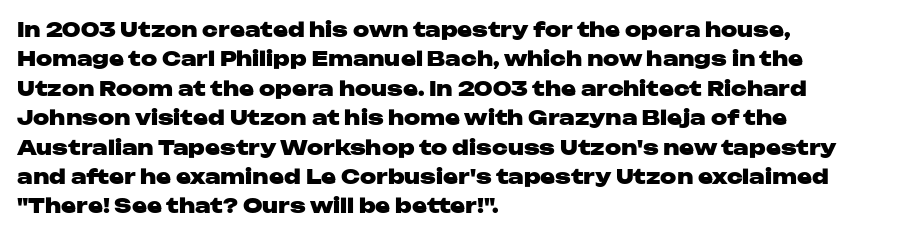
Emphasis by weight is at full strength: bold. The glyphs are unaccompanied by any horizontal stroke below them. Nothing unusual about the tracking: characters are spaced as the font intends. Do the letters lean? They stand straight. Every row of glyphs begins at an identical x-position on the left.
